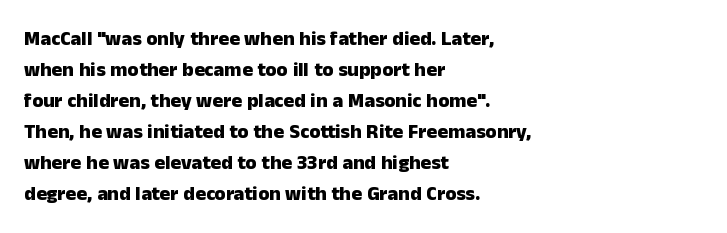
This is heavy type, rendered in bold. No extra tracking has been applied to these lines. The lines in this sample share a left origin and differ only in where they stop. A typesetter would call this leading conventional body-copy spacing. The typography opts for an upright posture over an oblique one. No word sits above an underline.
